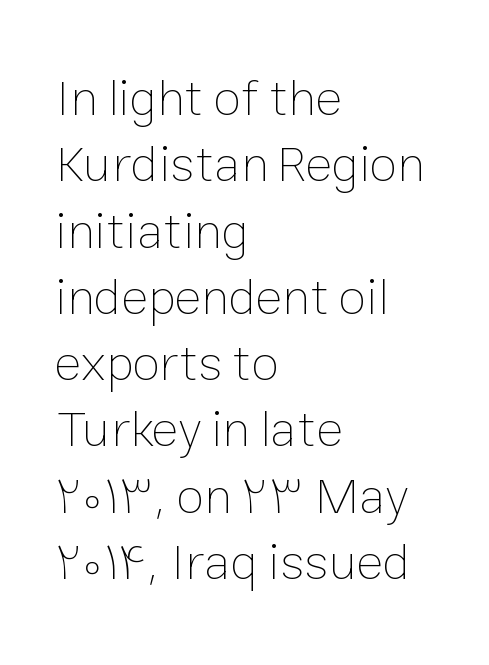
The image shows 51 px thin type, upright; set left-aligned, normal line spacing (1.3x), normal letter spacing, not underlined; low stroke contrast and a medium x-height.
